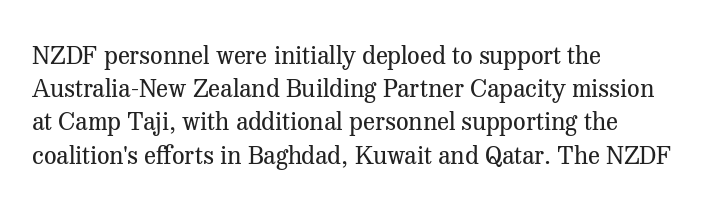
Q: Is the text bold? A: No.
Q: Is the text italic (slanted)? A: No, it is upright.
Q: Is the text underlined? A: No.
Q: How is the paragraph aligned? A: Left-aligned.
Q: Is the spacing between letters normal or unusually wide? A: Normal.
Q: Is the spacing between lines tight, normal or loose? A: Normal.
